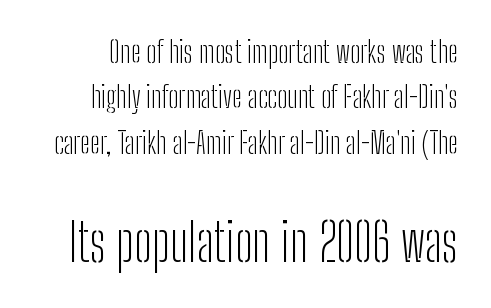
{"serif": "no", "italic": "no", "bold": "no", "weight": "light", "width": "condensed", "stroke_contrast": "low", "x_height": "medium", "monospaced": "no", "underline": "no", "line_spacing": "normal", "line_spacing_ratio": 1.51, "letter_spacing": "normal", "letter_spacing_em": 0.0, "larger_block": "second", "size_ratio": 1.73, "glyph_px": 52}
